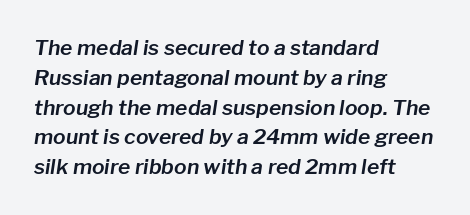
Q: Is the text italic (slanted)? A: Yes, it leans right by about 8 degrees.
Q: Is the text underlined? A: No.
Q: How is the paragraph aligned? A: Left-aligned.
Q: Is the spacing between letters normal or unusually wide? A: Normal.
Q: Is the spacing between lines tight, normal or loose? A: Normal.
